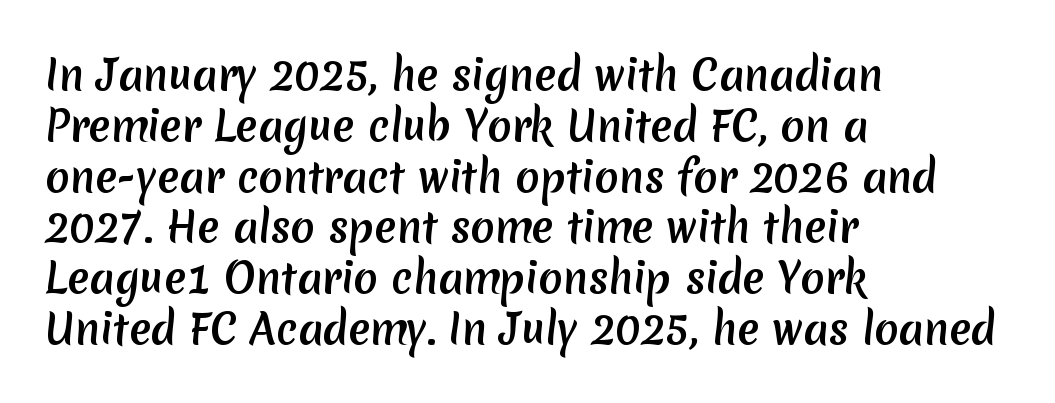
{"serif": "no", "width": "normal", "stroke_contrast": "medium", "x_height": "medium", "monospaced": "no", "underline": "no", "align": "left", "line_spacing": "normal", "line_spacing_ratio": 1.27, "letter_spacing": "normal", "letter_spacing_em": 0.0, "glyph_px": 40}
